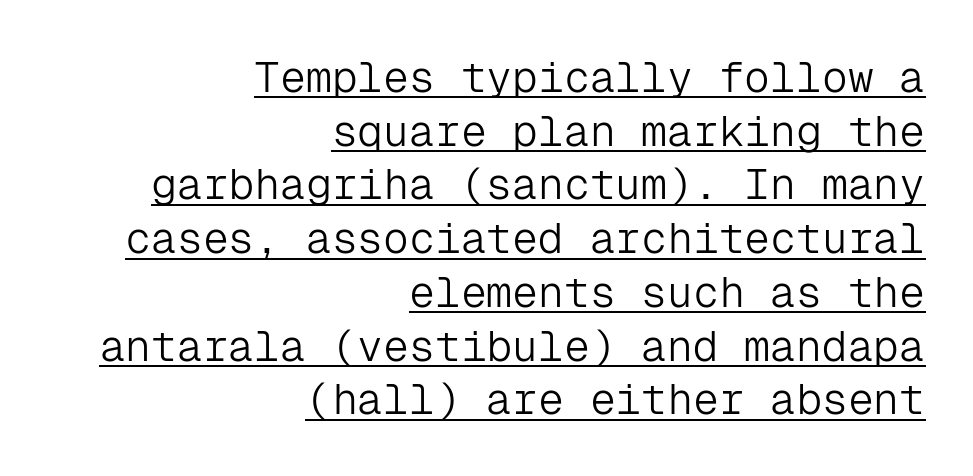
{"serif": "no", "italic": "no", "bold": "no", "weight": "light", "width": "normal", "stroke_contrast": "low", "x_height": "medium", "monospaced": "yes", "underline": "yes", "align": "right", "line_spacing": "normal", "line_spacing_ratio": 1.25, "letter_spacing": "normal", "letter_spacing_em": 0.0, "glyph_px": 43}
